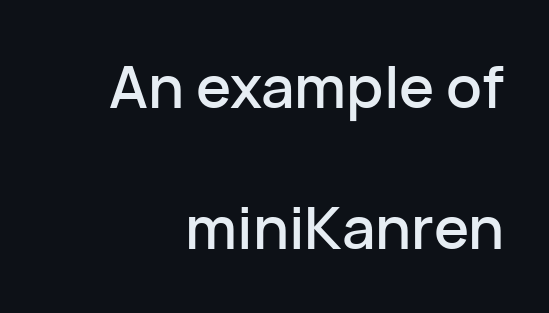
Q: Is the text italic (slanted)? A: No, it is upright.
Q: Is the typeface a serif or a sans-serif typeface? A: Sans-serif.
Q: Is the text underlined? A: No.
Q: How is the paragraph aligned? A: Right-aligned.
Q: Is the spacing between letters normal or unusually wide? A: Normal.
Q: Is the spacing between lines tight, normal or loose? A: Loose.
Q: Width (condensed, normal, or wide)? A: Normal.
Q: Stroke contrast? A: Low.
Q: x-height? A: Medium.
Q: Monospaced? A: No.
